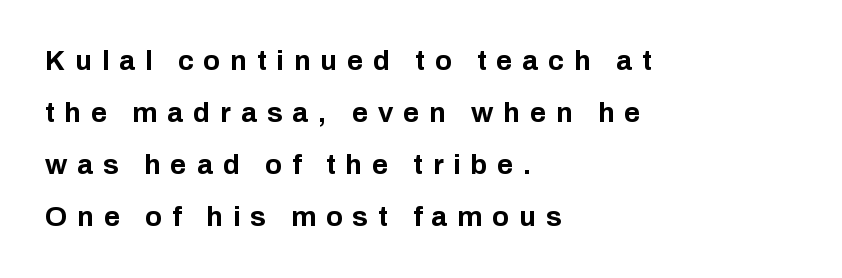
Proportional: the letters do not fall into vertical columns. Strokes here are thick enough to call this a true bold. When letters stand straight like this, we call the style roman or upright. This sample uses a sans-serif face. Tracking here is generous; glyphs stand well apart from one another. The space beneath each line is pristine and unruled.
